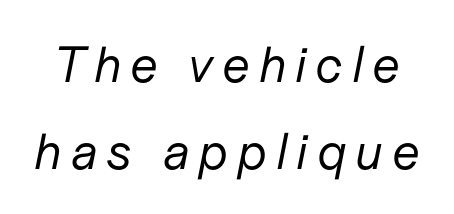
{"italic": "yes", "lean": "right", "slant_degrees": 11, "bold": "no", "weight": "regular", "width": "normal", "stroke_contrast": "low", "x_height": "medium", "monospaced": "no", "underline": "no", "line_spacing_ratio": 1.71, "glyph_px": 51}
